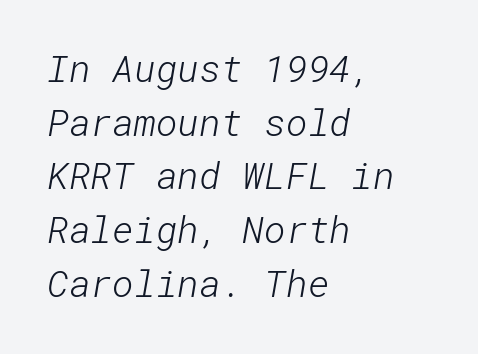
Q: Is the text bold? A: No.
Q: Is the typeface a serif or a sans-serif typeface? A: Sans-serif.
Q: Is the text underlined? A: No.
Q: How is the paragraph aligned? A: Left-aligned.
Q: Is the spacing between letters normal or unusually wide? A: Normal.
Q: Is the spacing between lines tight, normal or loose? A: Normal.
Q: Width (condensed, normal, or wide)? A: Normal.
Q: Stroke contrast? A: Low.
Q: x-height? A: Medium.
